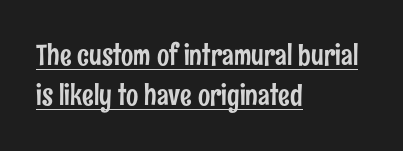
{"serif": "no", "italic": "no", "width": "condensed", "stroke_contrast": "low", "x_height": "medium", "monospaced": "no", "underline": "yes", "align": "left", "line_spacing": "normal", "line_spacing_ratio": 1.39, "letter_spacing": "normal", "letter_spacing_em": 0.0, "glyph_px": 29}
